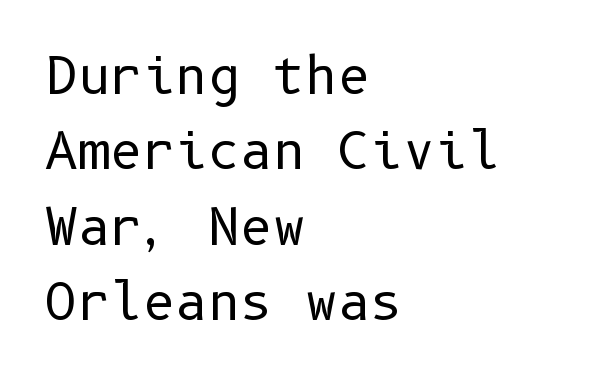
The image shows 50 px regular-weight sans-serif type, upright; set left-aligned, normal line spacing (1.51x), normal letter spacing, not underlined; low stroke contrast and a medium x-height.
